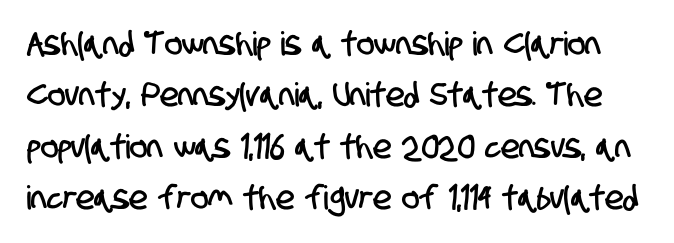
Q: Is the typeface a serif or a sans-serif typeface? A: Sans-serif.
Q: Is the text underlined? A: No.
Q: Is the spacing between letters normal or unusually wide? A: Normal.
Q: Is the spacing between lines tight, normal or loose? A: Normal.
Q: Width (condensed, normal, or wide)? A: Condensed.
Q: Stroke contrast? A: Low.
Q: x-height? A: Large.
Q: Monospaced? A: No.
